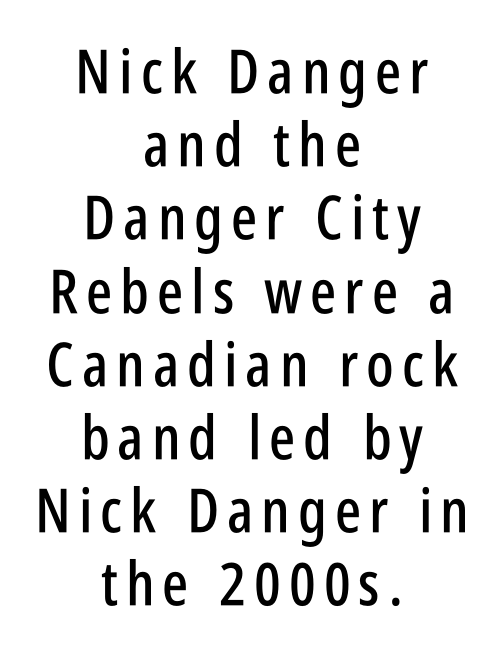
{"serif": "no", "italic": "no", "width": "condensed", "stroke_contrast": "low", "x_height": "large", "monospaced": "no", "underline": "no", "align": "center", "line_spacing_ratio": 1.2, "glyph_px": 61}
